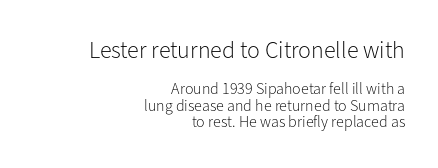
The image shows 24 px text type, upright; set right-aligned, tight line spacing (1.04x), normal letter spacing, not underlined; the first (top) block is 1.5x larger.
